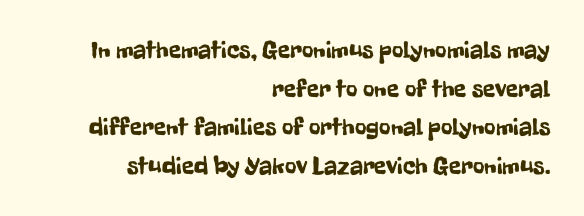
Q: Is the text italic (slanted)? A: No, it is upright.
Q: Is the text underlined? A: No.
Q: How is the paragraph aligned? A: Right-aligned.
Q: Is the spacing between letters normal or unusually wide? A: Normal.
Q: Is the spacing between lines tight, normal or loose? A: Normal.
